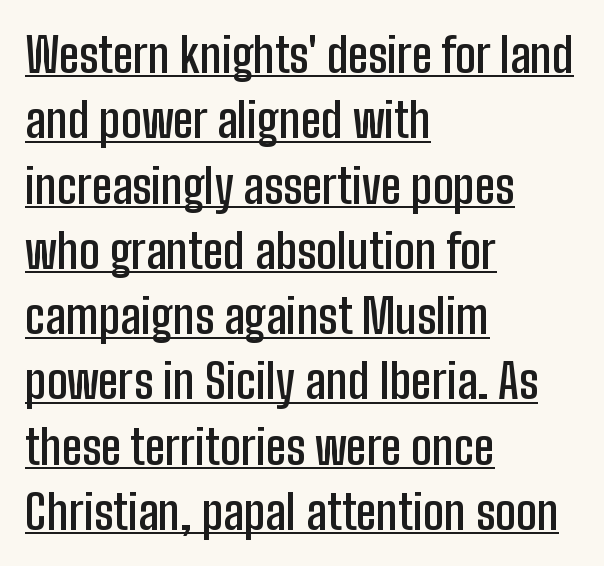
{"serif": "no", "italic": "no", "bold": "semi", "weight": "semibold", "width": "condensed", "stroke_contrast": "low", "x_height": "medium", "monospaced": "no", "underline": "yes", "align": "left", "line_spacing": "normal", "line_spacing_ratio": 1.36, "letter_spacing": "normal", "letter_spacing_em": 0.0, "glyph_px": 48}
